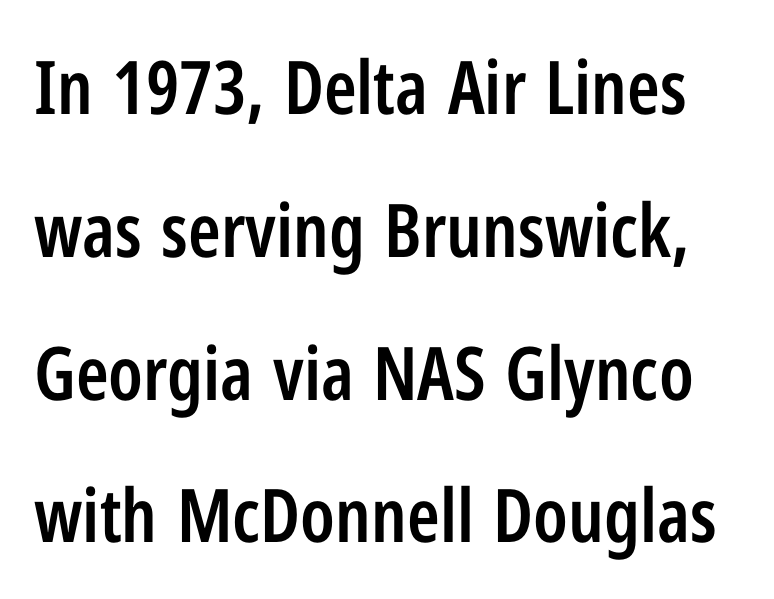
The image shows 74 px semibold, condensed sans-serif type, upright; set loose line spacing (1.93x), normal letter spacing, not underlined; low stroke contrast and a medium x-height.
